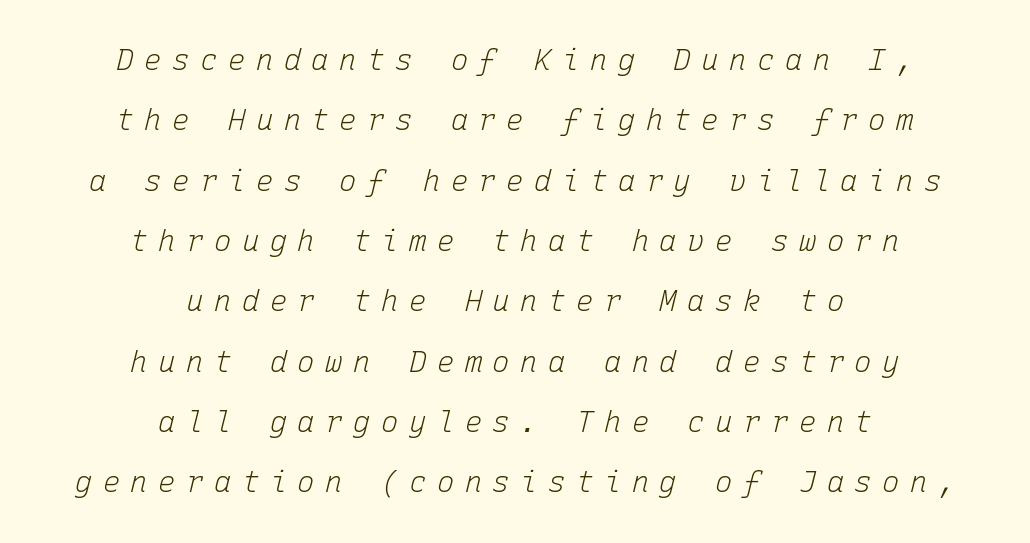
Q: Is the text bold? A: No.
Q: Is the text italic (slanted)? A: Yes, it leans right by about 15 degrees.
Q: Is the text underlined? A: No.
Q: How is the paragraph aligned? A: Centered.
Q: Is the spacing between letters normal or unusually wide? A: Unusually wide.
Q: Is the spacing between lines tight, normal or loose? A: Loose.
Q: Width (condensed, normal, or wide)? A: Normal.
Q: Stroke contrast? A: Low.
Q: x-height? A: Medium.
Q: Monospaced? A: Yes.
